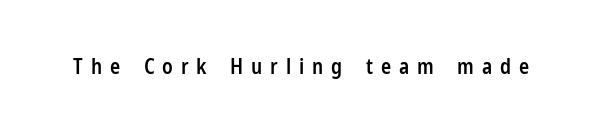
Semibold letterforms, between regular and bold. In terms of letterspacing, this is a distinctly airy, spread setting. Lines of text with bare space underneath. Nope, not italic — everything's standing straight.
